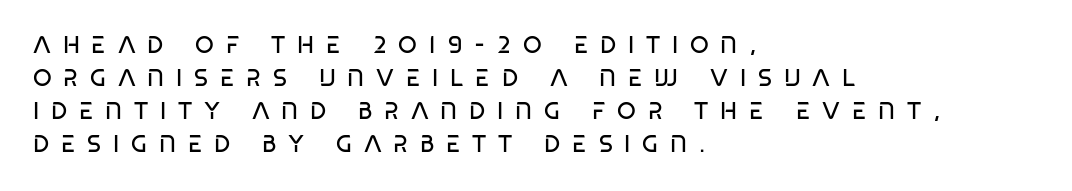
Q: Is the text bold? A: No.
Q: Is the text underlined? A: No.
Q: How is the paragraph aligned? A: Left-aligned.
Q: Is the spacing between letters normal or unusually wide? A: Unusually wide.
Q: Is the spacing between lines tight, normal or loose? A: Normal.
